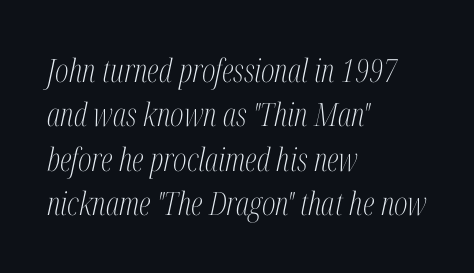
{"serif": "yes", "italic": "yes", "lean": "right", "slant_degrees": 12, "bold": "no", "weight": "light", "width": "condensed", "stroke_contrast": "medium", "x_height": "medium", "monospaced": "no", "underline": "no", "align": "left", "line_spacing": "normal", "line_spacing_ratio": 1.39, "letter_spacing": "normal", "letter_spacing_em": 0.0, "glyph_px": 32}
